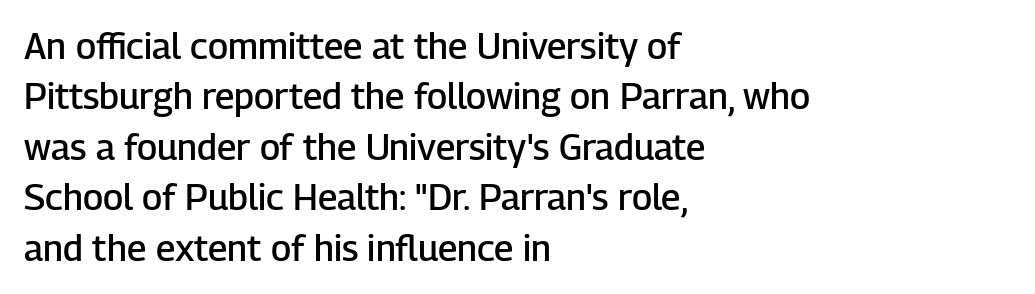
Q: Is the text bold? A: Semi-bold.
Q: Is the text italic (slanted)? A: No, it is upright.
Q: Is the typeface a serif or a sans-serif typeface? A: Sans-serif.
Q: Is the text underlined? A: No.
Q: How is the paragraph aligned? A: Left-aligned.
Q: Is the spacing between letters normal or unusually wide? A: Normal.
Q: Is the spacing between lines tight, normal or loose? A: Normal.
Q: Width (condensed, normal, or wide)? A: Normal.
Q: Stroke contrast? A: Low.
Q: x-height? A: Medium.
Q: Monospaced? A: No.
